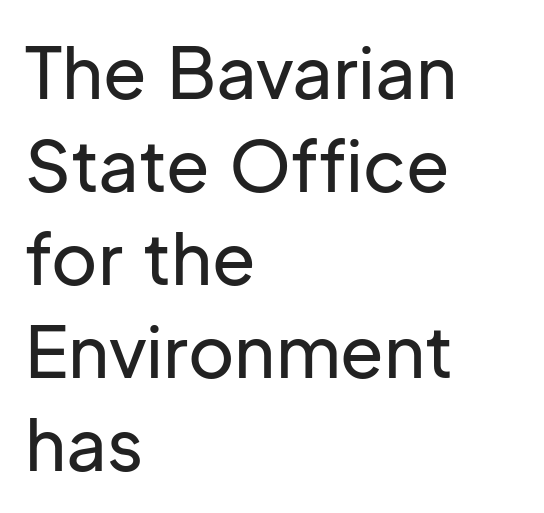
Q: Is the text italic (slanted)? A: No, it is upright.
Q: Is the typeface a serif or a sans-serif typeface? A: Sans-serif.
Q: Is the text underlined? A: No.
Q: How is the paragraph aligned? A: Left-aligned.
Q: Is the spacing between letters normal or unusually wide? A: Normal.
Q: Is the spacing between lines tight, normal or loose? A: Normal.
Q: Width (condensed, normal, or wide)? A: Normal.
Q: Stroke contrast? A: Low.
Q: x-height? A: Medium.
Q: Monospaced? A: No.
